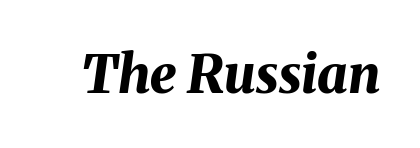
Q: Is the text bold? A: Yes.
Q: Is the text italic (slanted)? A: Yes, it leans right by about 8 degrees.
Q: Is the text underlined? A: No.
Q: Is the spacing between letters normal or unusually wide? A: Normal.
Q: Width (condensed, normal, or wide)? A: Normal.
Q: Stroke contrast? A: Medium.
Q: x-height? A: Medium.
Q: Monospaced? A: No.
